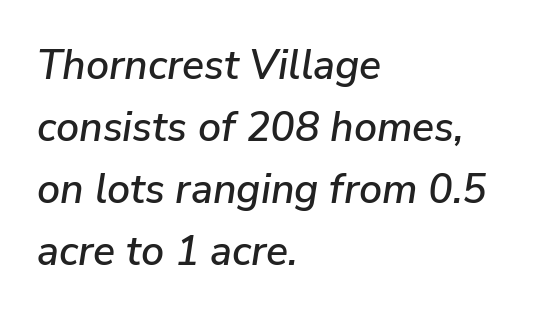
A student would call this left alignment; a typographer would say flush left, rag right. These lines are rendered in a variable-pitch font. The glyphs look as if they've been sheared to an angle. This rendering features lettering with no underline.
